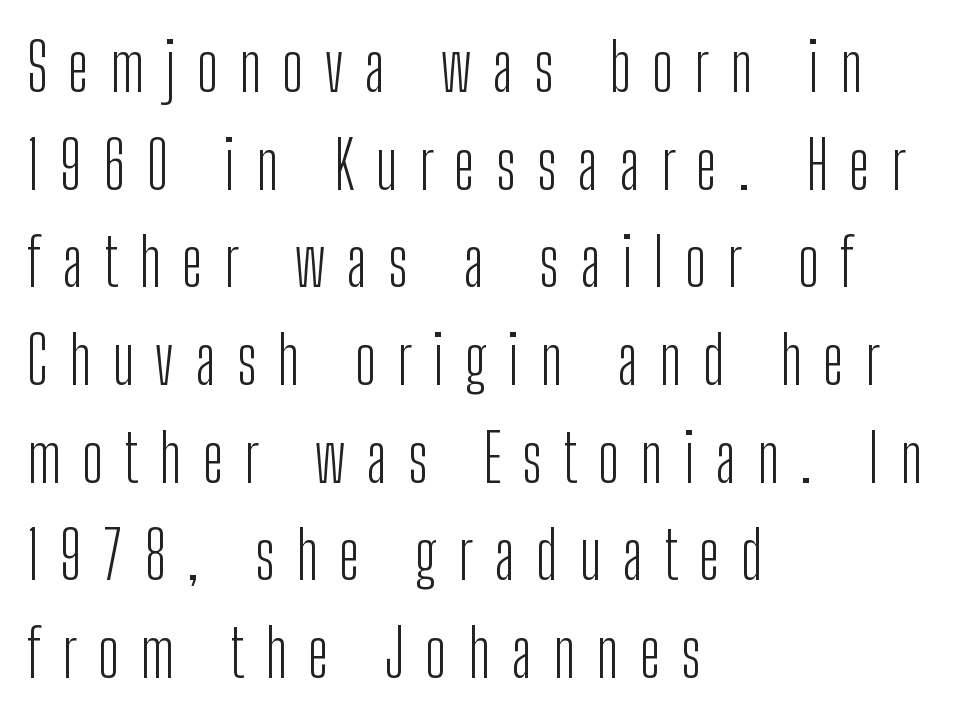
Check the space under the baseline: it is left empty. Varying glyph widths throughout — classic text-font behaviour. Short note: letters widely spaced. The axis of the letterforms is exactly vertical.
